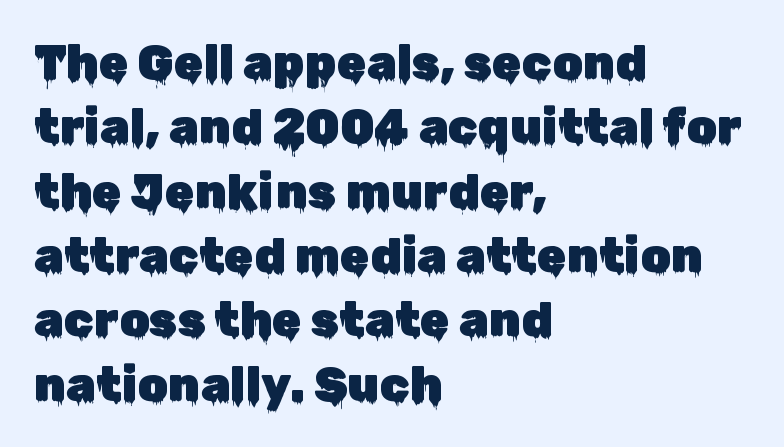
Q: Is the text italic (slanted)? A: No, it is upright.
Q: Is the typeface a serif or a sans-serif typeface? A: Sans-serif.
Q: Is the text underlined? A: No.
Q: How is the paragraph aligned? A: Left-aligned.
Q: Is the spacing between letters normal or unusually wide? A: Normal.
Q: Is the spacing between lines tight, normal or loose? A: Normal.
Q: Width (condensed, normal, or wide)? A: Normal.
Q: Stroke contrast? A: Low.
Q: x-height? A: Medium.
Q: Monospaced? A: No.
